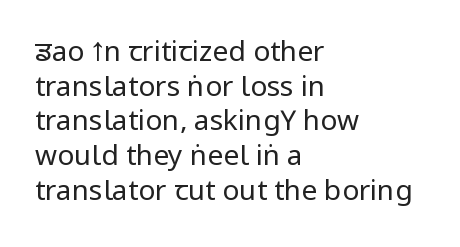
{"serif": "no", "italic": "no", "bold": "no", "weight": "regular", "width": "condensed", "stroke_contrast": "low", "underline": "no", "align": "left", "line_spacing_ratio": 1.24, "letter_spacing": "normal", "letter_spacing_em": 0.0, "glyph_px": 28}
